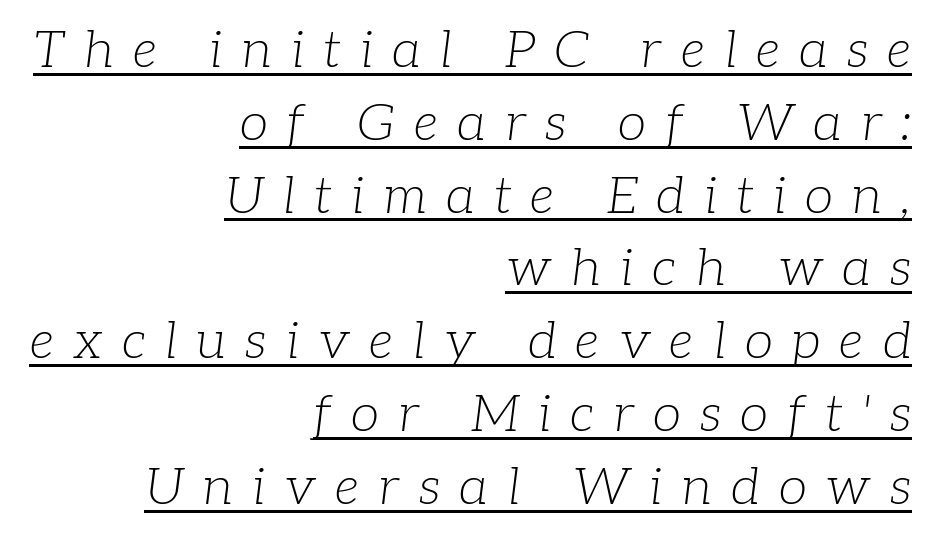
Designer's note — italics engaged. Spacing between characters has been opened up far beyond the box default. Compared with a flush-left layout, this one pins lines to the opposite, right side. Looks like regular typesetting: each glyph gets only the width it needs. The strokes carry an ordinary text weight at most.
